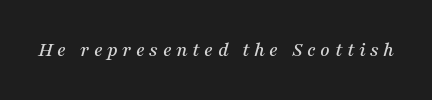
{"italic": "yes", "lean": "right", "slant_degrees": 16, "underline": "no", "letter_spacing": "wide", "letter_spacing_em": 0.21, "glyph_px": 21}
